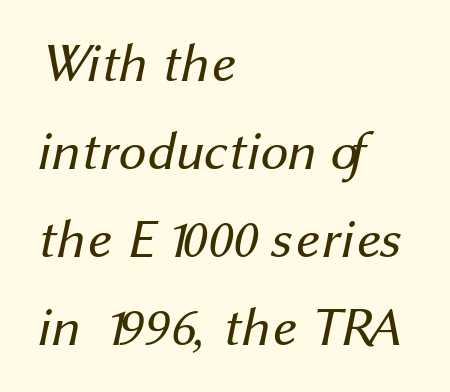
The image shows 55 px regular-weight sans-serif type; set left-aligned, normal line spacing (1.6x), normal letter spacing, not underlined; medium stroke contrast and a medium x-height.
